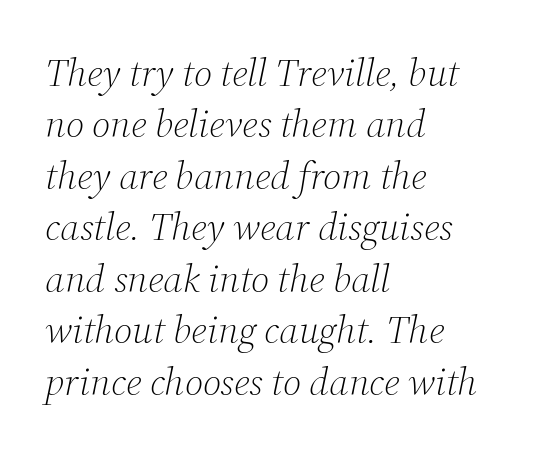
The image shows 39 px light serif type, italic (leaning right); set left-aligned, normal line spacing (1.32x), normal letter spacing, not underlined; medium stroke contrast and a medium x-height.
